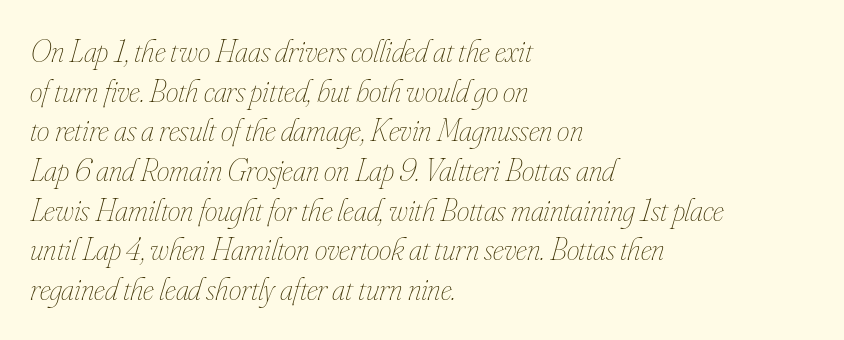
The image shows 32 px thin, condensed type, italic (leaning right); set left-aligned, line spacing 1.24x, normal letter spacing, not underlined; low stroke contrast and a small x-height.
